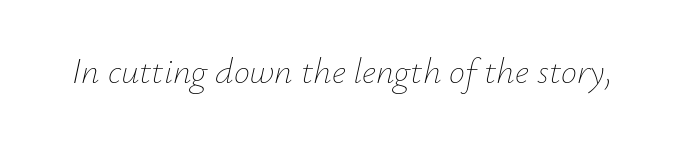
You could not count columns in this text — the font is proportionally spaced. Looking at the ascenders, they clearly lean. The space beneath each line is pristine and unruled. Stems and bowls with no extra thickness — not bold.
